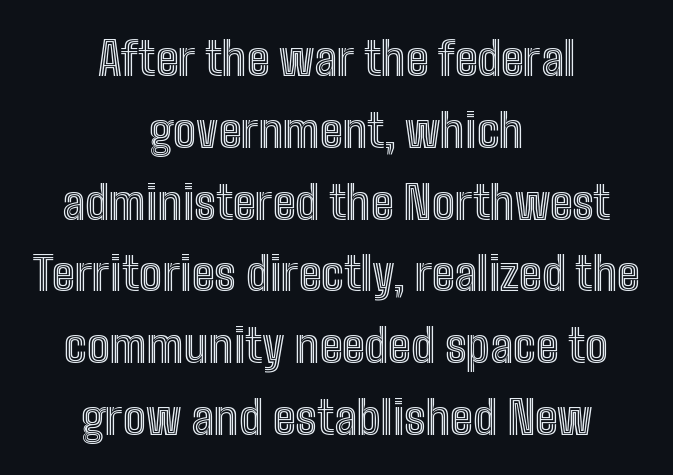
The image shows 46 px condensed type, upright; set centered, normal line spacing (1.56x), normal letter spacing, not underlined; a medium x-height.
